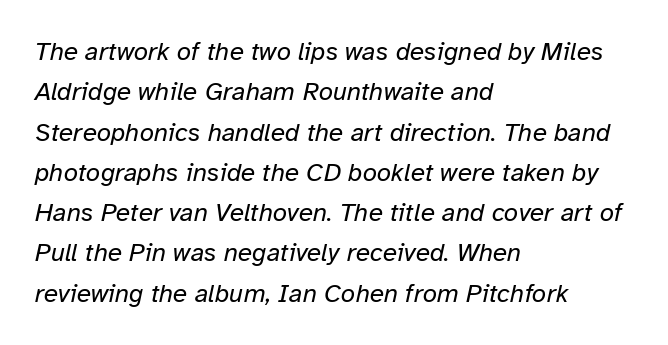
Q: Is the text bold? A: No.
Q: Is the text italic (slanted)? A: Yes, it leans right by about 12 degrees.
Q: Is the text underlined? A: No.
Q: How is the paragraph aligned? A: Left-aligned.
Q: Is the spacing between letters normal or unusually wide? A: Normal.
Q: Is the spacing between lines tight, normal or loose? A: Normal.
